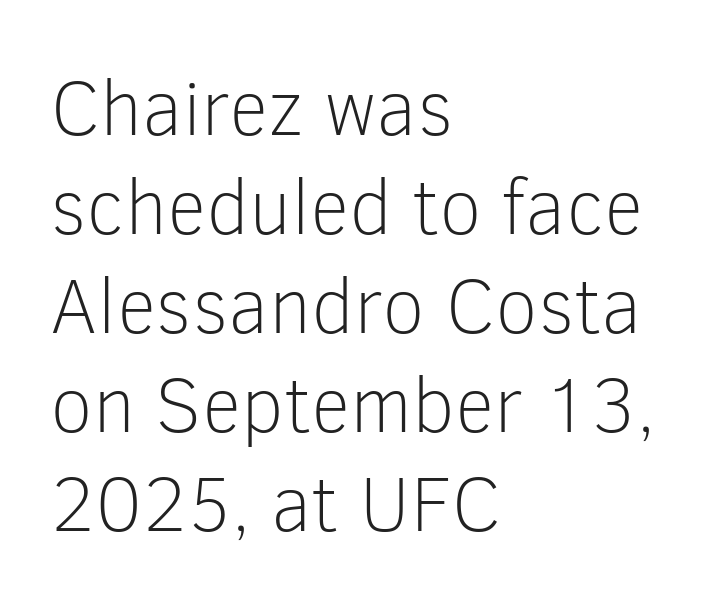
Q: Is the text bold? A: No.
Q: Is the text italic (slanted)? A: No, it is upright.
Q: Is the typeface a serif or a sans-serif typeface? A: Sans-serif.
Q: Is the text underlined? A: No.
Q: How is the paragraph aligned? A: Left-aligned.
Q: Is the spacing between letters normal or unusually wide? A: Normal.
Q: Is the spacing between lines tight, normal or loose? A: Normal.
Q: Width (condensed, normal, or wide)? A: Normal.
Q: Stroke contrast? A: Low.
Q: x-height? A: Medium.
Q: Monospaced? A: No.
